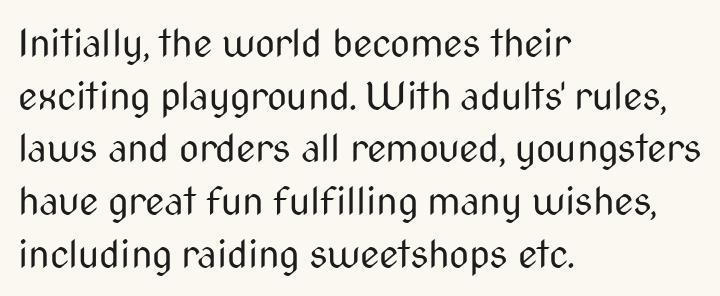
Q: Is the text bold? A: No.
Q: Is the text italic (slanted)? A: No, it is upright.
Q: Is the typeface a serif or a sans-serif typeface? A: Sans-serif.
Q: Is the text underlined? A: No.
Q: How is the paragraph aligned? A: Left-aligned.
Q: Is the spacing between letters normal or unusually wide? A: Normal.
Q: Is the spacing between lines tight, normal or loose? A: Normal.
Q: Width (condensed, normal, or wide)? A: Condensed.
Q: Stroke contrast? A: Medium.
Q: x-height? A: Medium.
Q: Monospaced? A: No.
